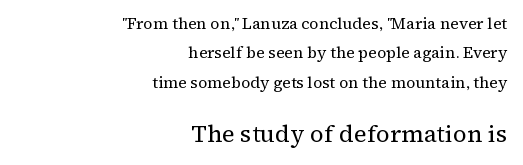
The space beneath each line is pristine and unruled. These lines keep a tight, regular rhythm from letter to letter. Ascenders rise straight up at ninety degrees. The lines are quadded right. Weight: regular or lighter. The block sitting lower on the canvas is the one with enlarged characters.
